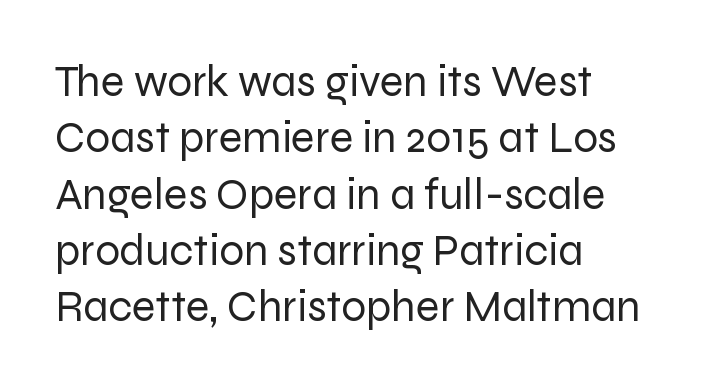
No letter is thick-stroked: the sample isn't bold. The rendering uses a moderate line-height, typical for paragraphs. The rendering uses natural spacing where letterforms have individual widths. Each line starts at the same left margin while the right side varies. In terms of letterform style, serifs are entirely absent.
